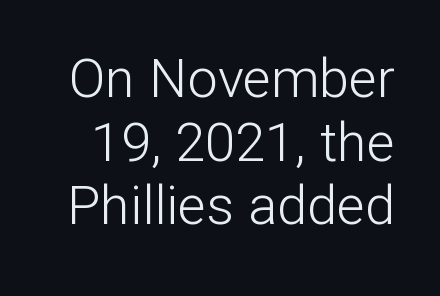
Q: Is the text bold? A: No.
Q: Is the text italic (slanted)? A: No, it is upright.
Q: Is the typeface a serif or a sans-serif typeface? A: Sans-serif.
Q: Is the text underlined? A: No.
Q: Is the spacing between letters normal or unusually wide? A: Normal.
Q: Width (condensed, normal, or wide)? A: Normal.
Q: Stroke contrast? A: Low.
Q: x-height? A: Medium.
Q: Monospaced? A: No.
